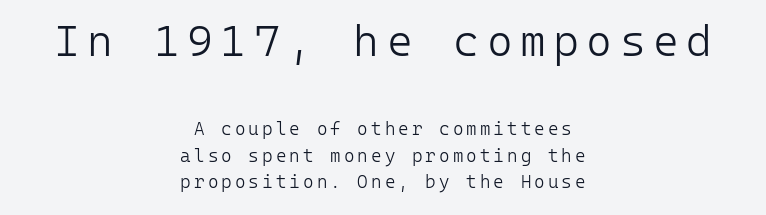
Q: Is the text bold? A: No.
Q: Is the text italic (slanted)? A: No, it is upright.
Q: Is the typeface a serif or a sans-serif typeface? A: Sans-serif.
Q: Is the text underlined? A: No.
Q: How is the paragraph aligned? A: Centered.
Q: Is the spacing between lines tight, normal or loose? A: Normal.
Q: Which block of text is set in a larger size, the first (top) or the second (bottom)? A: The first (top) one.
Q: Width (condensed, normal, or wide)? A: Normal.
Q: Stroke contrast? A: Low.
Q: x-height? A: Medium.
Q: Monospaced? A: Yes.
